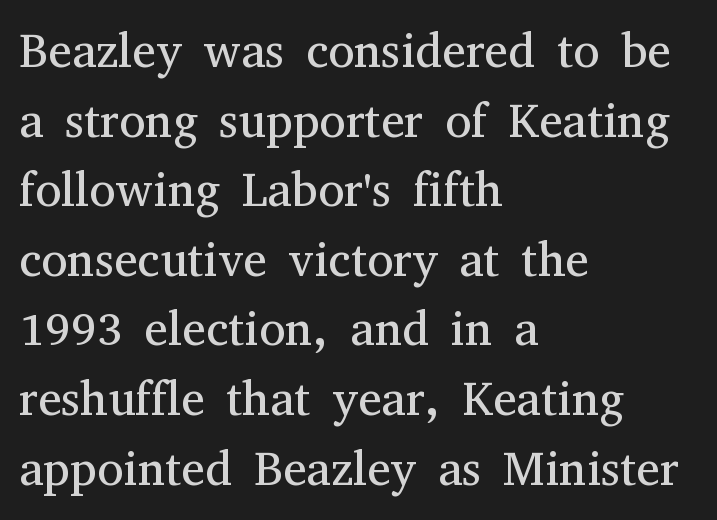
The image shows 48 px regular-weight serif type, upright; set left-aligned, normal line spacing (1.45x), normal letter spacing, not underlined; medium stroke contrast and a medium x-height.
